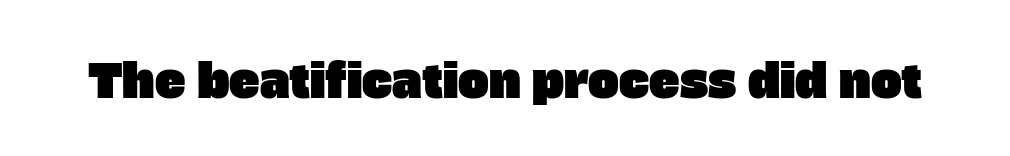
Q: Is the typeface a serif or a sans-serif typeface? A: Sans-serif.
Q: Is the text underlined? A: No.
Q: Is the spacing between letters normal or unusually wide? A: Normal.
Q: Width (condensed, normal, or wide)? A: Normal.
Q: Stroke contrast? A: Low.
Q: x-height? A: Large.
Q: Monospaced? A: No.
